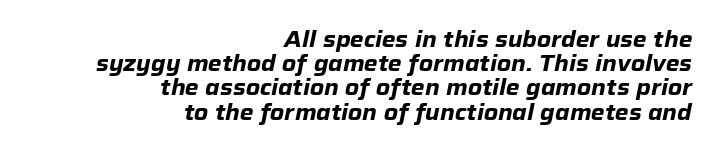
Q: Is the text bold? A: Yes.
Q: Is the text italic (slanted)? A: Yes, it leans right by about 12 degrees.
Q: Is the text underlined? A: No.
Q: How is the paragraph aligned? A: Right-aligned.
Q: Is the spacing between letters normal or unusually wide? A: Normal.
Q: Is the spacing between lines tight, normal or loose? A: Tight.
